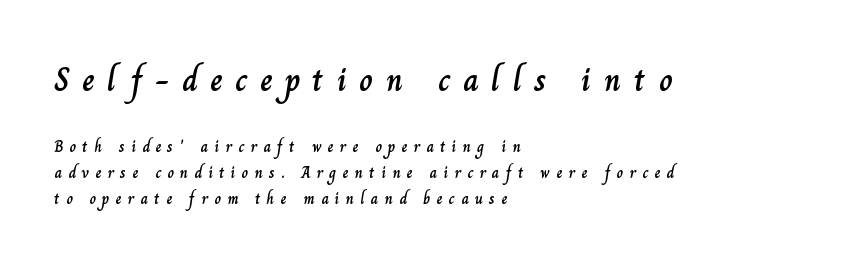
{"width": "normal", "stroke_contrast": "low", "x_height": "small", "monospaced": "no", "underline": "no", "align": "left", "line_spacing": "normal", "line_spacing_ratio": 1.63, "letter_spacing": "wide", "letter_spacing_em": 0.39, "larger_block": "first", "size_ratio": 2.06, "glyph_px": 33}
